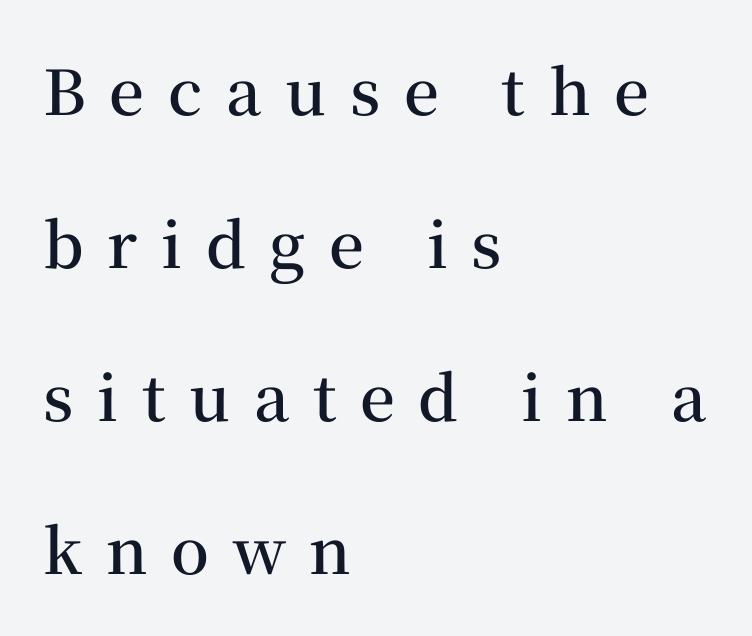
The image shows 62 px semibold serif type, upright; set left-aligned, loose line spacing (2.47x), unusually wide letter spacing (+0.38 em), not underlined; medium stroke contrast and a medium x-height.
